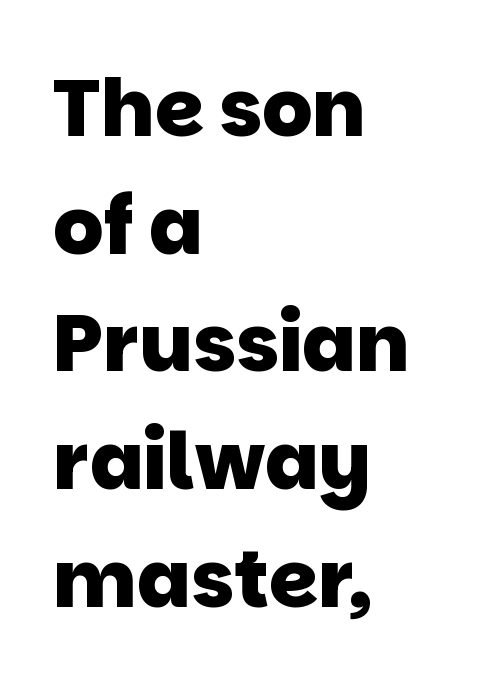
I'd call this a sans setting — the letters go barefoot. This block has exactly the height ordinary leading produces. A student would call this left alignment; a typographer would say flush left, rag right. Proportional: the letters do not fall into vertical columns. The string is rendered with underlining switched off. Glyph-to-glyph distance matches everyday printed text.
